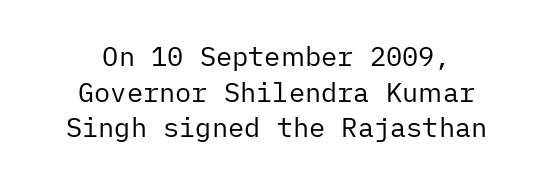
{"italic": "no", "bold": "no", "underline": "no", "align": "center", "line_spacing": "normal", "line_spacing_ratio": 1.32, "letter_spacing": "normal", "letter_spacing_em": 0.0, "glyph_px": 27}
